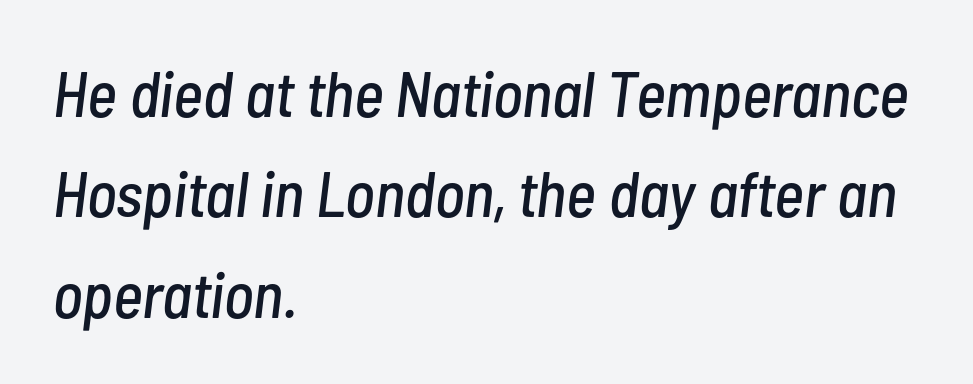
{"italic": "yes", "lean": "right", "slant_degrees": 7, "width": "condensed", "stroke_contrast": "low", "x_height": "medium", "monospaced": "no", "underline": "no", "align": "left", "line_spacing": "normal", "line_spacing_ratio": 1.57, "letter_spacing": "normal", "letter_spacing_em": 0.0, "glyph_px": 64}
